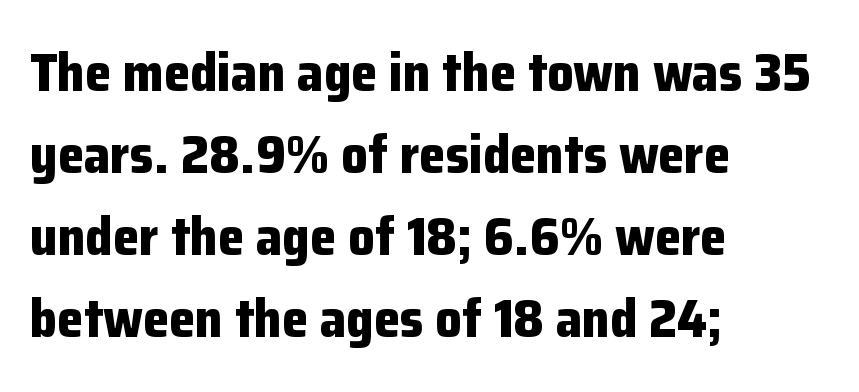
The image shows 53 px bold sans-serif type, upright; set left-aligned, normal line spacing (1.55x), normal letter spacing, not underlined; low stroke contrast and a medium x-height.
